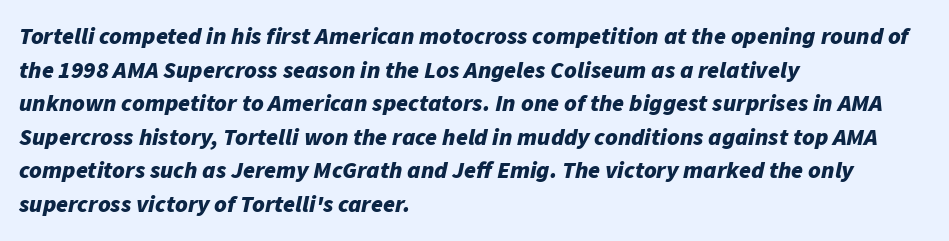
{"italic": "yes", "lean": "right", "slant_degrees": 11, "bold": "yes", "underline": "no", "align": "left", "line_spacing": "normal", "line_spacing_ratio": 1.4, "letter_spacing": "normal", "letter_spacing_em": 0.0, "glyph_px": 24}
